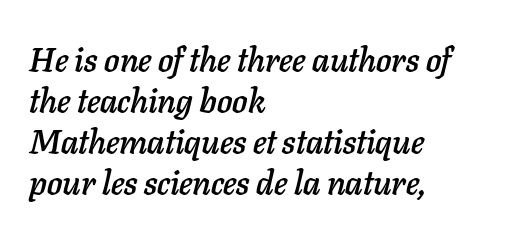
The passage shown is typed in a proportional face where columns would drift. Yep, that's italic — everything's leaning. Descenders hang freely into open space. One-word summary of the alignment: left.
